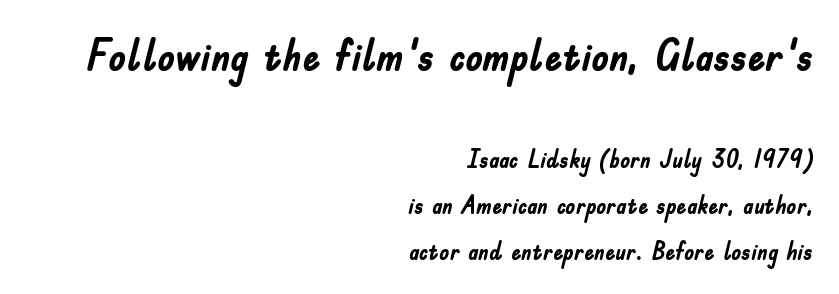
The image shows 44 px semibold, condensed sans-serif type; set right-aligned, line spacing 1.84x, normal letter spacing, not underlined; the first (top) block is 1.76x larger; low stroke contrast and a small x-height.
